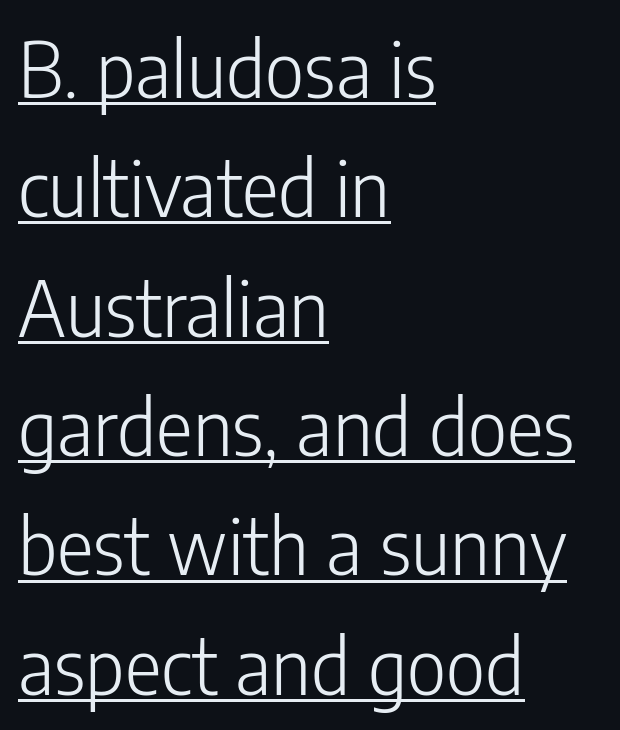
Look at the tracking — it's just the regular setting, nothing added. The passage is arranged the way most books set body copy — flush left. Stems here are at most as thick as an everyday book face. Classification — sans serif.
